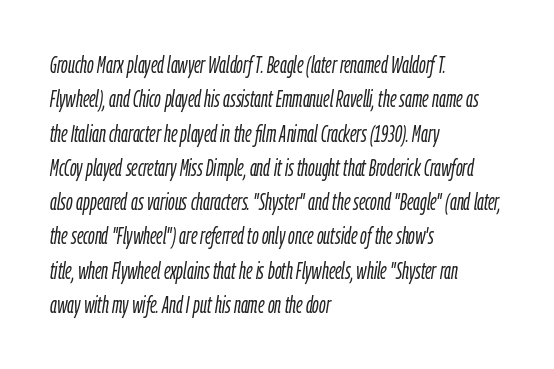
{"italic": "yes", "lean": "right", "slant_degrees": 9, "bold": "no", "underline": "no", "align": "left", "line_spacing": "normal", "line_spacing_ratio": 1.49, "letter_spacing": "normal", "letter_spacing_em": 0.0, "glyph_px": 23}
